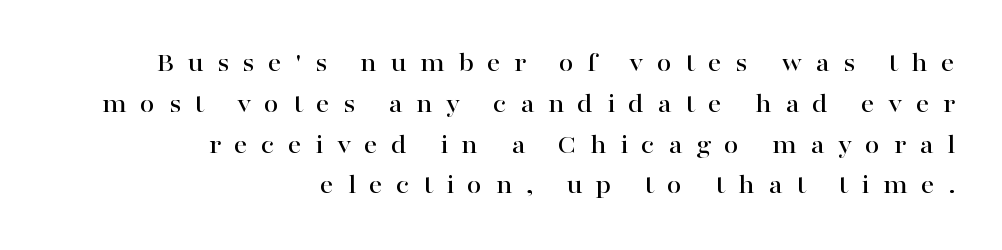
Teacher's note: observe the even right margin — that is flush-right alignment. Reading down the column, the eye jumps a familiar distance to each next line. Check the space under the baseline: it is left empty. These lines were composed using upright roman letters.
